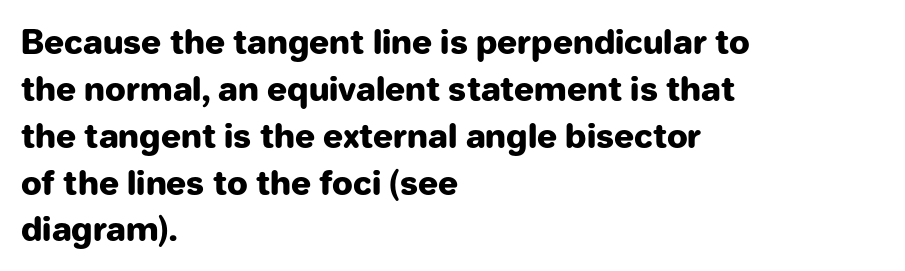
The image shows 33 px heavy sans-serif type, upright; set left-aligned, normal line spacing (1.42x), normal letter spacing, not underlined; low stroke contrast and a medium x-height.
